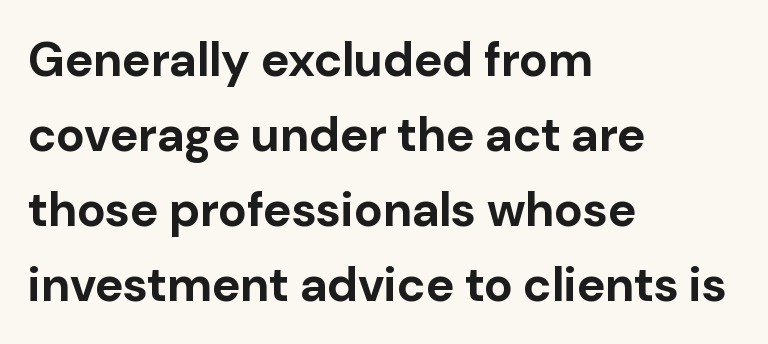
A typesetter would call this zero additional tracking. The block of text has a typical density, with ordinary space between rows. Typographically, this falls in the sans-serif category. The passage is arranged the way most books set body copy — flush left. The axis of the letterforms is exactly vertical. Underline: absent.
